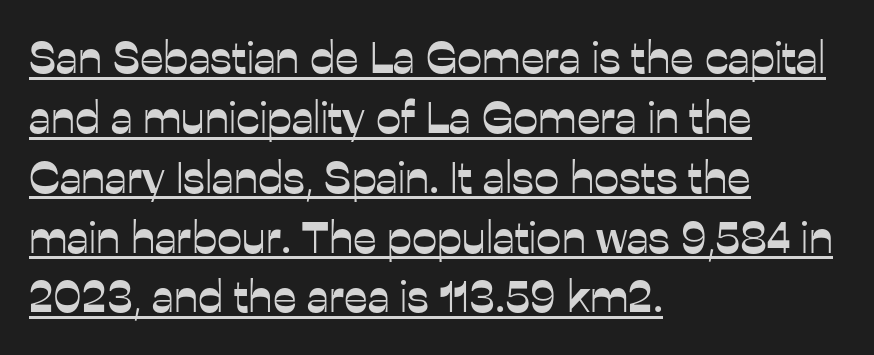
The image shows 45 px sans-serif type, upright; set left-aligned, normal line spacing (1.33x), normal letter spacing, underlined; low stroke contrast and a medium x-height.
